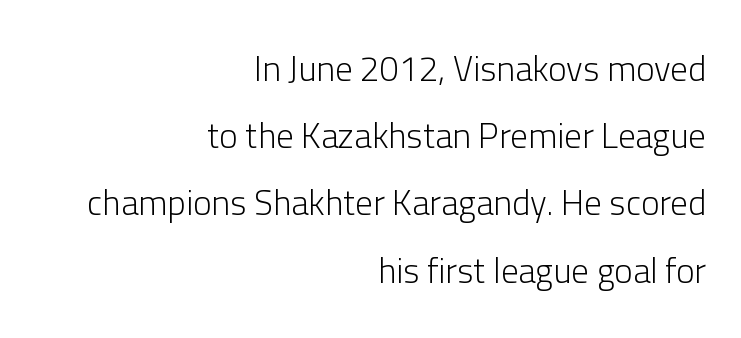
Caption: standard tracking, unaltered. You can tell from the bare stems that sans-serif type was used. Weight: not bold — regular or lighter. How would I describe the line gaps? Wide and relaxed. A clean baseline with only descenders dipping below it. Spacing verdict: proportional, widths tailored to each character.
